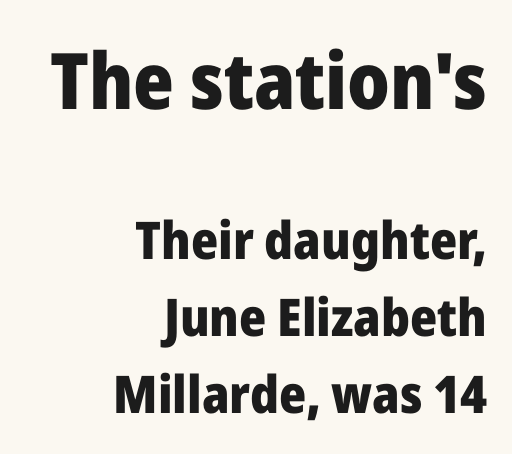
Q: Is the text bold? A: Yes.
Q: Is the text italic (slanted)? A: No, it is upright.
Q: Is the typeface a serif or a sans-serif typeface? A: Sans-serif.
Q: Is the text underlined? A: No.
Q: How is the paragraph aligned? A: Right-aligned.
Q: Is the spacing between letters normal or unusually wide? A: Normal.
Q: Is the spacing between lines tight, normal or loose? A: Normal.
Q: Which block of text is set in a larger size, the first (top) or the second (bottom)? A: The first (top) one.
Q: Width (condensed, normal, or wide)? A: Normal.
Q: Stroke contrast? A: Low.
Q: x-height? A: Medium.
Q: Monospaced? A: No.
